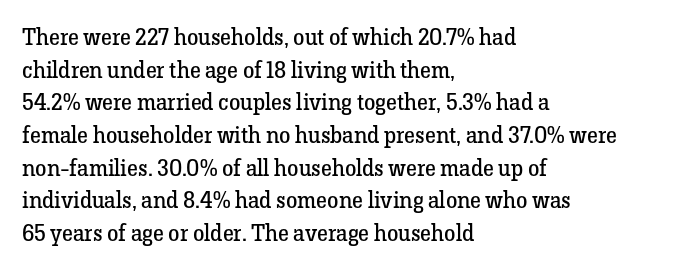
Characters follow at the spacing the type designer built in. The letterforms sit at book weight or below. Rendered with straight, roman letterforms. The rows are spaced the way most documents space them. The strip under each line holds only bare page.
